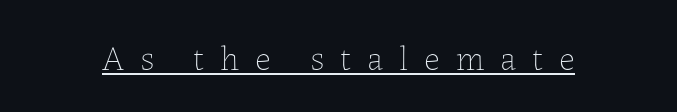
Q: Is the text bold? A: No.
Q: Is the text italic (slanted)? A: No, it is upright.
Q: Is the text underlined? A: Yes.
Q: Is the spacing between letters normal or unusually wide? A: Unusually wide.
Q: Width (condensed, normal, or wide)? A: Normal.
Q: Stroke contrast? A: Low.
Q: x-height? A: Medium.
Q: Monospaced? A: No.
